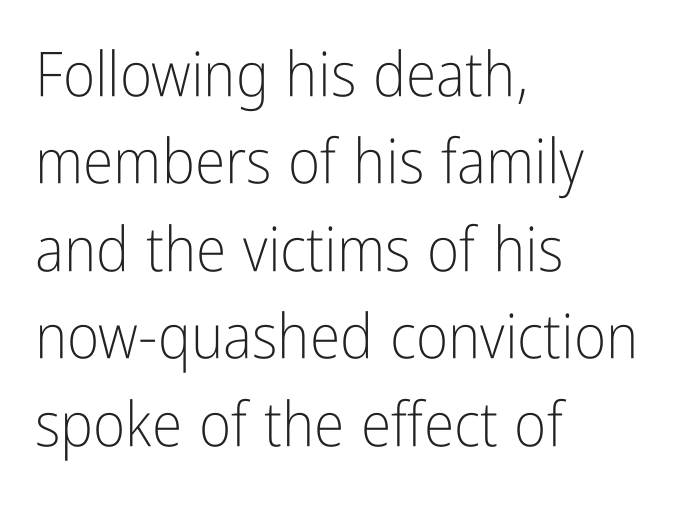
{"serif": "no", "italic": "no", "bold": "no", "weight": "light", "width": "condensed", "stroke_contrast": "low", "x_height": "medium", "monospaced": "no", "underline": "no", "align": "left", "line_spacing": "normal", "line_spacing_ratio": 1.41, "letter_spacing": "normal", "letter_spacing_em": 0.0, "glyph_px": 62}
